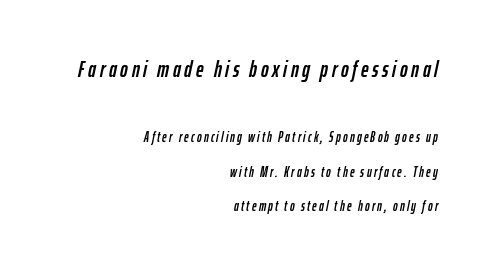
The image shows 23 px text type, italic (leaning right); set right-aligned, loose line spacing (2.49x), not underlined; the first (top) block is 1.64x larger.
